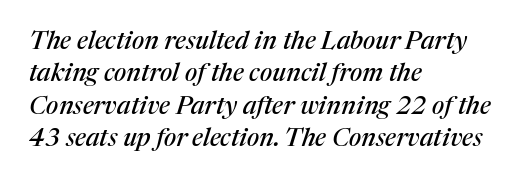
Q: Is the text italic (slanted)? A: Yes, it leans right by about 17 degrees.
Q: Is the text underlined? A: No.
Q: How is the paragraph aligned? A: Left-aligned.
Q: Is the spacing between letters normal or unusually wide? A: Normal.
Q: Is the spacing between lines tight, normal or loose? A: Normal.
